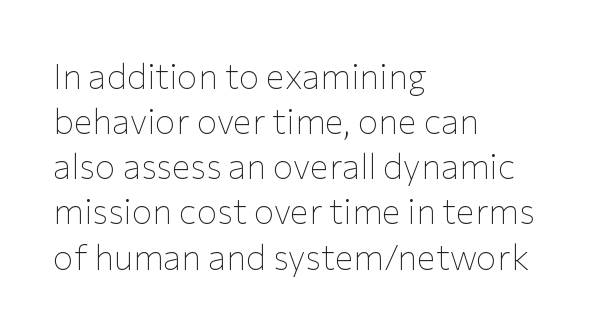
The image shows 35 px thin sans-serif type, upright; set left-aligned, normal line spacing (1.29x), normal letter spacing, not underlined; low stroke contrast and a medium x-height.
